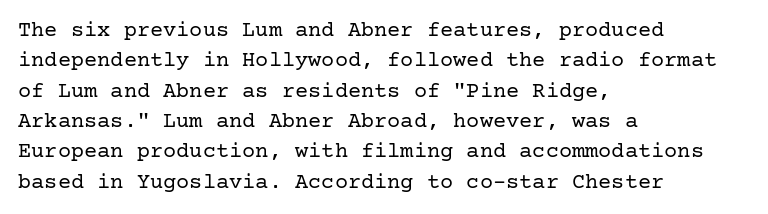
The image shows 22 px text type, upright; set left-aligned, normal line spacing (1.38x), normal letter spacing, not underlined.
